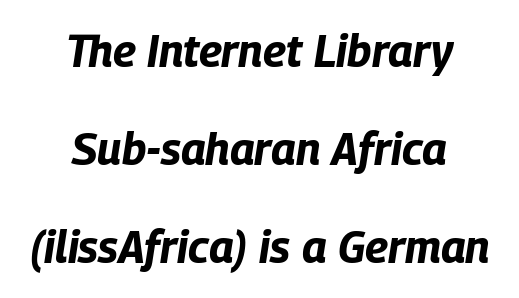
Tracking here is standard; glyphs follow each other at the usual distance. How heavy is the stroke? Heavy — this is a bold. Leftover space on each line is divided equally before and after the words. The letters advance in unequal steps, a hallmark of proportional type. Nobody drew a line under any word here. Airy leading.
